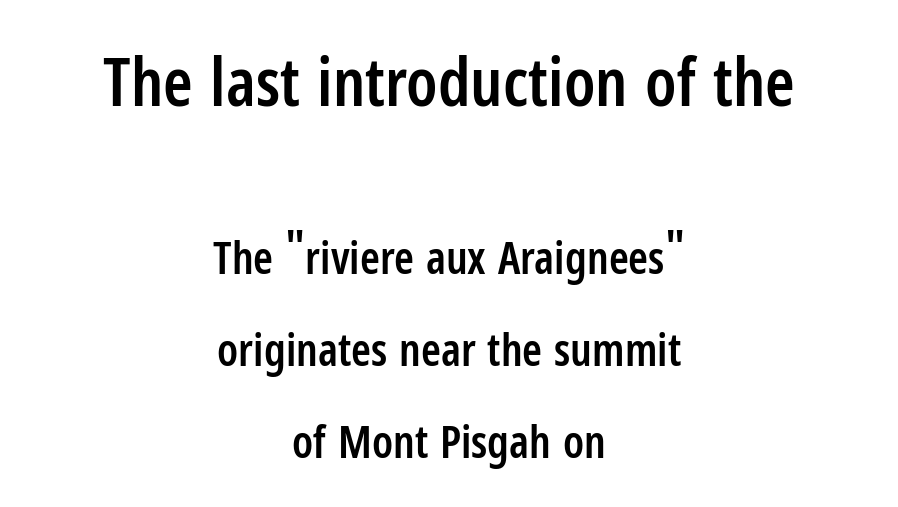
{"serif": "no", "italic": "no", "bold": "semi", "weight": "semibold", "width": "condensed", "stroke_contrast": "low", "x_height": "medium", "monospaced": "no", "underline": "no", "align": "center", "line_spacing": "loose", "line_spacing_ratio": 2.05, "letter_spacing": "normal", "letter_spacing_em": 0.0, "larger_block": "first", "size_ratio": 1.49, "glyph_px": 67}
